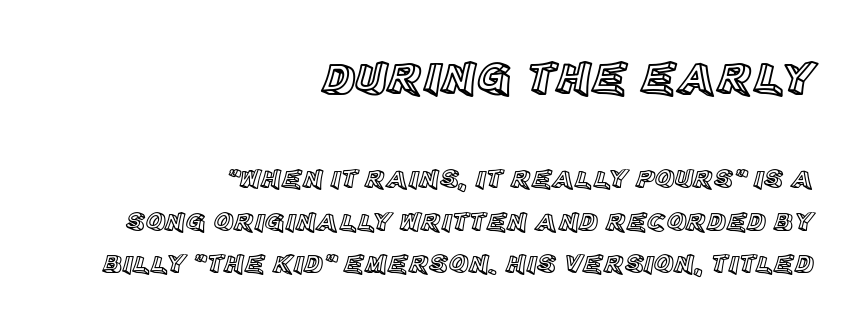
Quick note: interline space is typical. Type without underlining. Do the characters align in a grid? No, the font is proportional. In terms of letterspacing, this is plain default setting.
